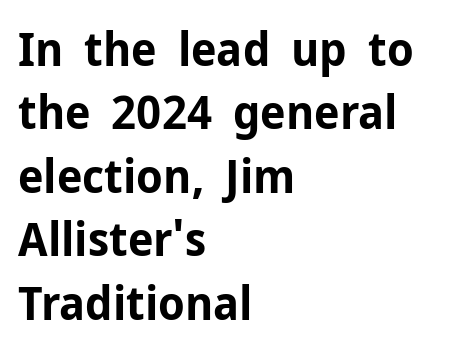
Q: Is the text bold? A: Yes.
Q: Is the text italic (slanted)? A: No, it is upright.
Q: Is the typeface a serif or a sans-serif typeface? A: Sans-serif.
Q: Is the text underlined? A: No.
Q: How is the paragraph aligned? A: Left-aligned.
Q: Is the spacing between letters normal or unusually wide? A: Normal.
Q: Is the spacing between lines tight, normal or loose? A: Normal.
Q: Width (condensed, normal, or wide)? A: Normal.
Q: Stroke contrast? A: Low.
Q: x-height? A: Medium.
Q: Monospaced? A: No.
